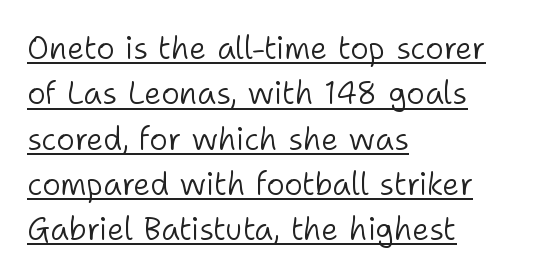
Q: Is the text bold? A: No.
Q: Is the text italic (slanted)? A: No, it is upright.
Q: Is the typeface a serif or a sans-serif typeface? A: Sans-serif.
Q: Is the text underlined? A: Yes.
Q: How is the paragraph aligned? A: Left-aligned.
Q: Is the spacing between letters normal or unusually wide? A: Normal.
Q: Is the spacing between lines tight, normal or loose? A: Normal.
Q: Width (condensed, normal, or wide)? A: Normal.
Q: Stroke contrast? A: Low.
Q: x-height? A: Medium.
Q: Monospaced? A: No.
